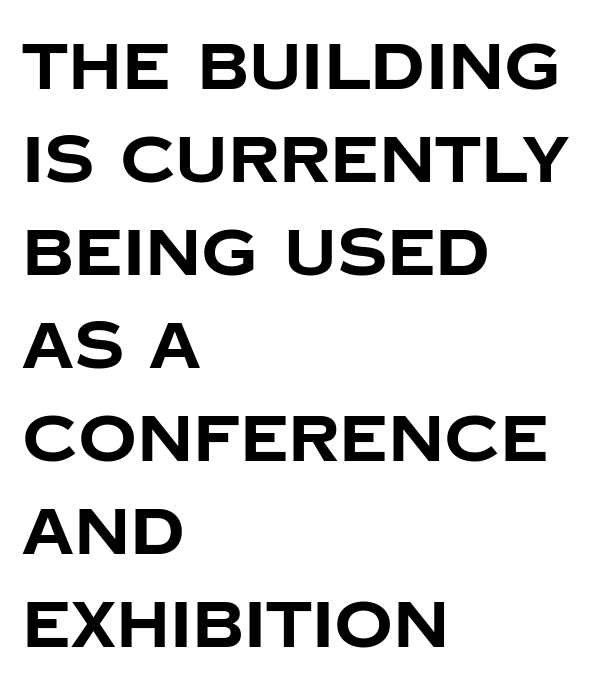
{"serif": "no", "italic": "no", "bold": "yes", "weight": "bold", "width": "normal", "stroke_contrast": "low", "x_height": "large", "monospaced": "no", "underline": "no", "align": "left", "line_spacing": "normal", "line_spacing_ratio": 1.43, "letter_spacing": "normal", "letter_spacing_em": 0.0, "glyph_px": 65}
